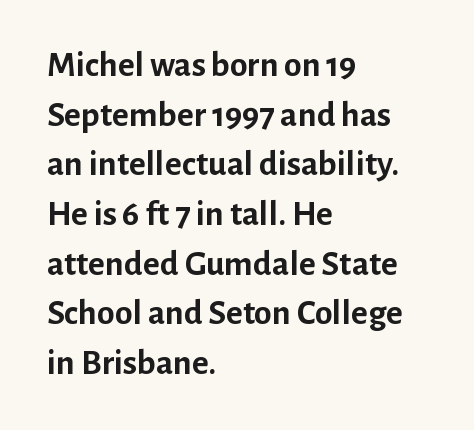
Font category for this specimen: sans-serif. The letters stand straight up with perfectly vertical stems. Compared with an ordinary text face, these strokes are far heavier — a full bold. Spacing verdict: proportional, widths tailored to each character. Notice how descenders clear the ascenders below comfortably — that's standard leading. Underline: absent.
